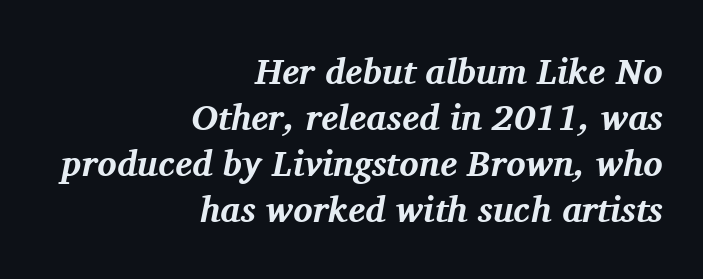
Q: Is the text bold? A: Yes.
Q: Is the text italic (slanted)? A: Yes, it leans right by about 11 degrees.
Q: Is the typeface a serif or a sans-serif typeface? A: Serif.
Q: Is the text underlined? A: No.
Q: How is the paragraph aligned? A: Right-aligned.
Q: Is the spacing between letters normal or unusually wide? A: Normal.
Q: Is the spacing between lines tight, normal or loose? A: Normal.
Q: Width (condensed, normal, or wide)? A: Normal.
Q: Stroke contrast? A: Medium.
Q: x-height? A: Medium.
Q: Monospaced? A: No.
